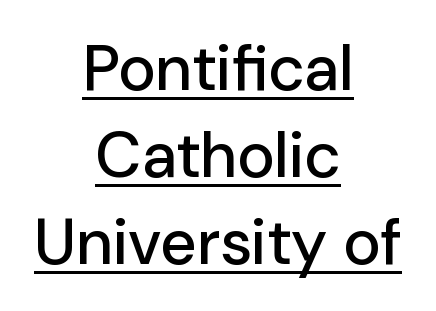
A centered setting, common on invitations and titles, is used for this passage. The type is set solid horizontally, with unmodified tracking. Regarding leading, the lines here are spaced in the standard way. What decoration does the sample have? An underline. The rendering shows plain stroke endings on the letterforms — a sans-serif design.
